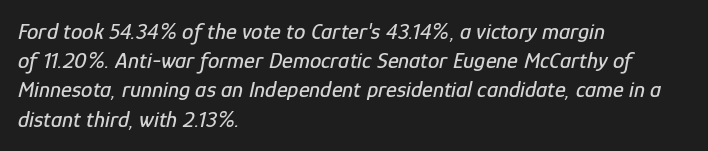
Visually the block forms a straight wall on the left and a jagged coastline on the right. Spacing between characters is what you'd get straight out of the box. There's an unmistakable incline to the writing here. Has an underline been added? It has not.
